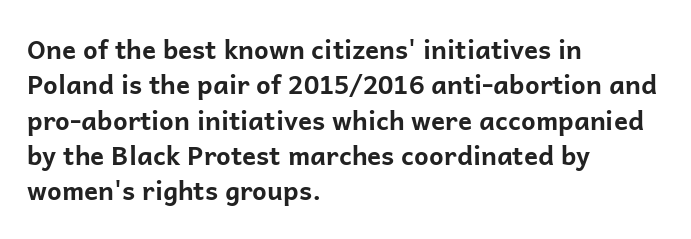
Normally led — the rows are evenly, conventionally spaced. A roman cut, with each character standing at attention. The gaps between neighbouring characters are ordinary and unremarkable. The words here are not underlined. Left-aligned paragraph, ragged on the right. The typesetting leans heavy: a genuine bold.
